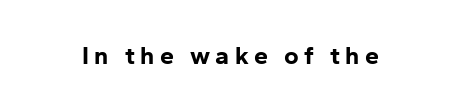
Descenders are the only things crossing below the line. Notice how the stems are strictly vertical — no italics here. On the weight axis this lands at bold, roughly 700. There is plenty of visible air inserted between adjacent glyphs.
